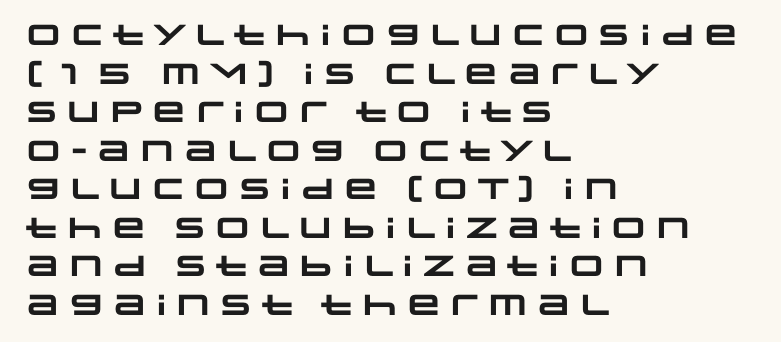
If you measured baseline to baseline, you'd find a middling distance. The line texture is even and compact thanks to regular tracking. As a designer I'd log this as weight 700, bold. All the whitespace from short lines collects on the right. Spacing verdict: proportional, widths tailored to each character.
